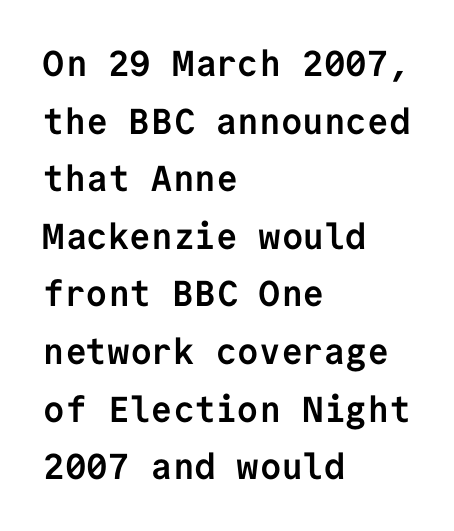
No italicization has been applied; the sample stays upright. The rendering uses a moderate line-height, typical for paragraphs. One-word summary of the alignment: left. Serif or sans? Sans — the stroke terminals are bare. The words here are not underlined. No extra tracking has been applied to these lines.
